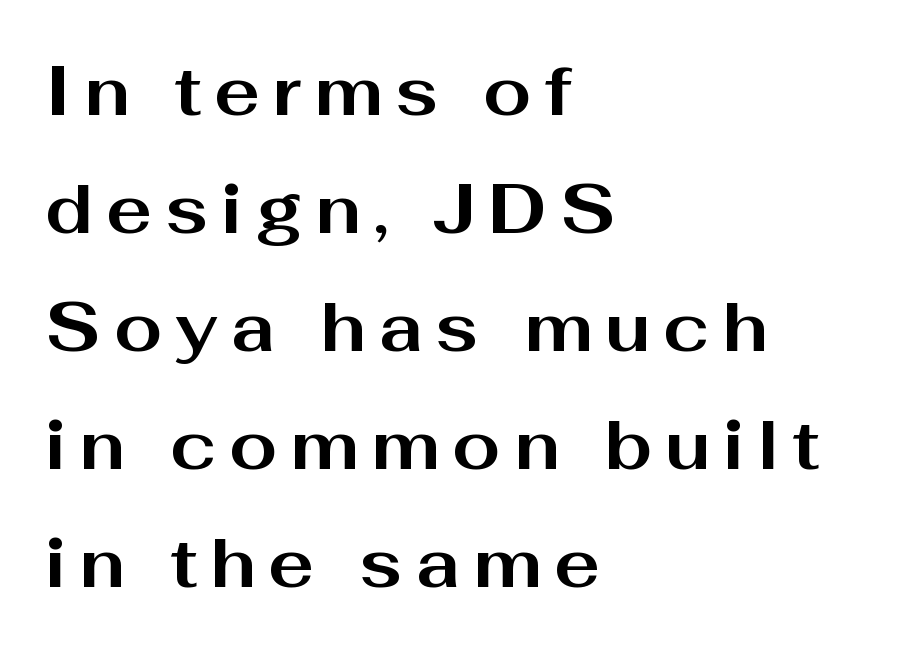
Q: Is the text bold? A: Yes.
Q: Is the text italic (slanted)? A: No, it is upright.
Q: Is the typeface a serif or a sans-serif typeface? A: Sans-serif.
Q: Is the text underlined? A: No.
Q: How is the paragraph aligned? A: Left-aligned.
Q: Width (condensed, normal, or wide)? A: Wide.
Q: Stroke contrast? A: Medium.
Q: x-height? A: Medium.
Q: Monospaced? A: No.
